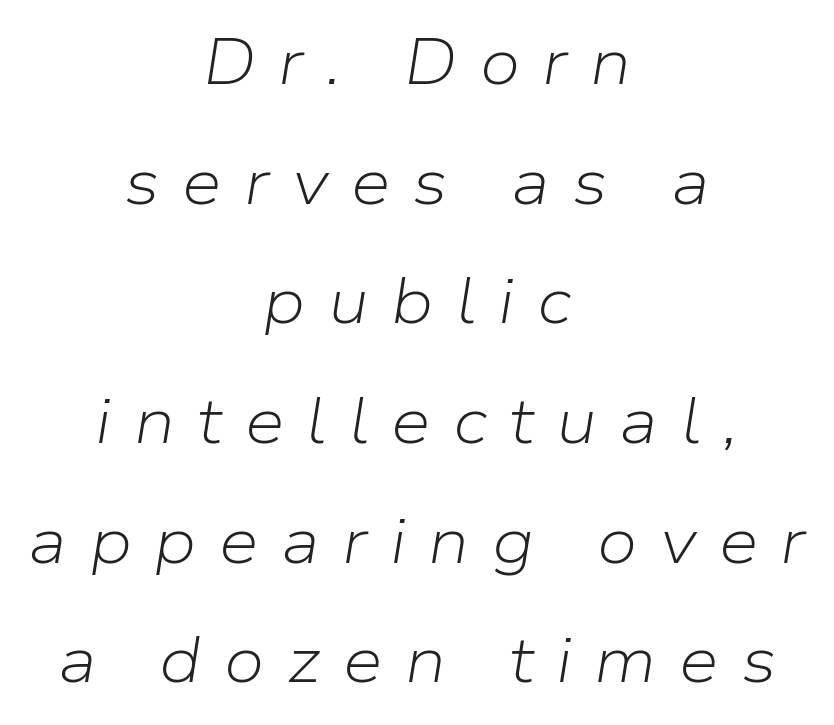
The image shows 64 px light type, italic (leaning right); set centered, line spacing 1.87x, unusually wide letter spacing (+0.35 em), not underlined; low stroke contrast and a medium x-height.
